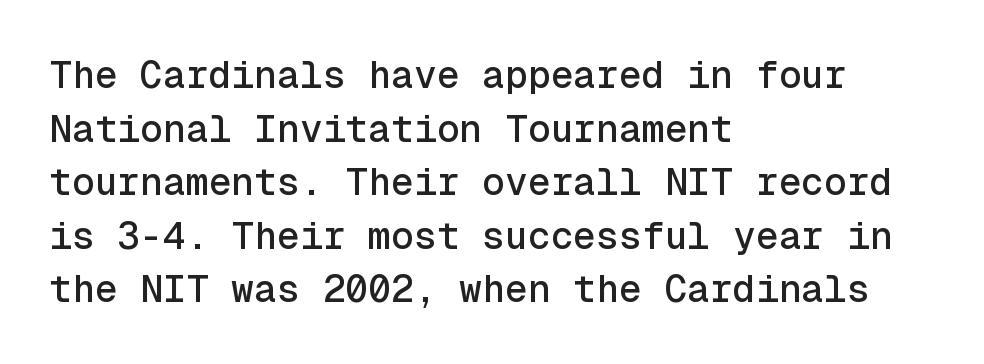
The font's upright variant was chosen for this text. Classification — sans serif. In terms of leading, this rendering sits right in the middle. The rendering uses typewriter-style spacing with identical character cells.
